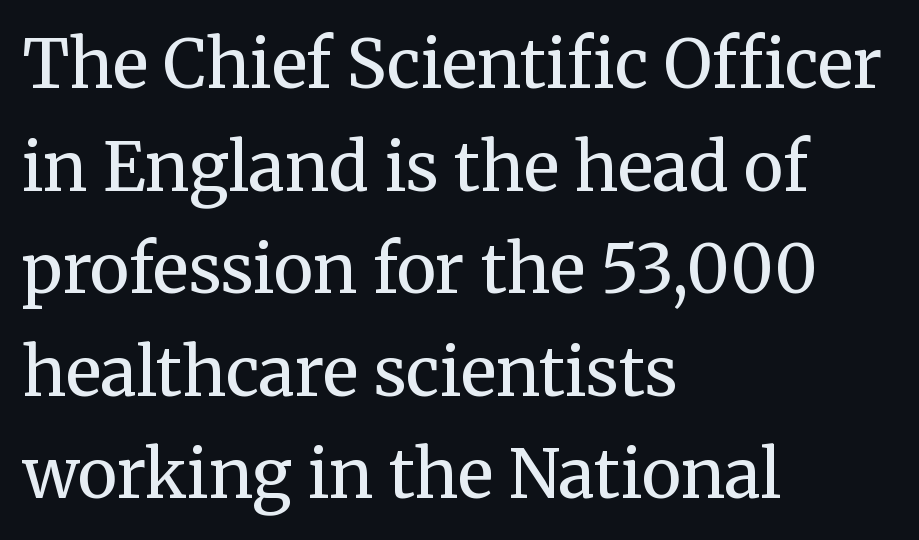
Q: Is the text bold? A: No.
Q: Is the text italic (slanted)? A: No, it is upright.
Q: Is the typeface a serif or a sans-serif typeface? A: Serif.
Q: Is the text underlined? A: No.
Q: How is the paragraph aligned? A: Left-aligned.
Q: Is the spacing between letters normal or unusually wide? A: Normal.
Q: Is the spacing between lines tight, normal or loose? A: Normal.
Q: Width (condensed, normal, or wide)? A: Normal.
Q: Stroke contrast? A: Medium.
Q: x-height? A: Medium.
Q: Monospaced? A: No.
